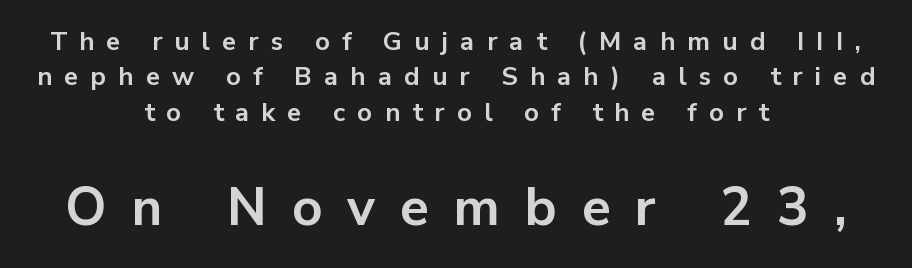
Q: Is the text bold? A: Yes.
Q: Is the text italic (slanted)? A: No, it is upright.
Q: Is the typeface a serif or a sans-serif typeface? A: Sans-serif.
Q: Is the text underlined? A: No.
Q: How is the paragraph aligned? A: Centered.
Q: Is the spacing between letters normal or unusually wide? A: Unusually wide.
Q: Is the spacing between lines tight, normal or loose? A: Normal.
Q: Which block of text is set in a larger size, the first (top) or the second (bottom)? A: The second (bottom) one.
Q: Width (condensed, normal, or wide)? A: Normal.
Q: Stroke contrast? A: Low.
Q: x-height? A: Medium.
Q: Monospaced? A: No.
